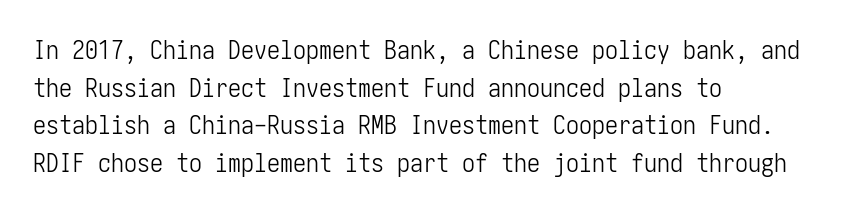
Q: Is the text bold? A: No.
Q: Is the text italic (slanted)? A: No, it is upright.
Q: Is the text underlined? A: No.
Q: How is the paragraph aligned? A: Left-aligned.
Q: Is the spacing between letters normal or unusually wide? A: Normal.
Q: Is the spacing between lines tight, normal or loose? A: Normal.
